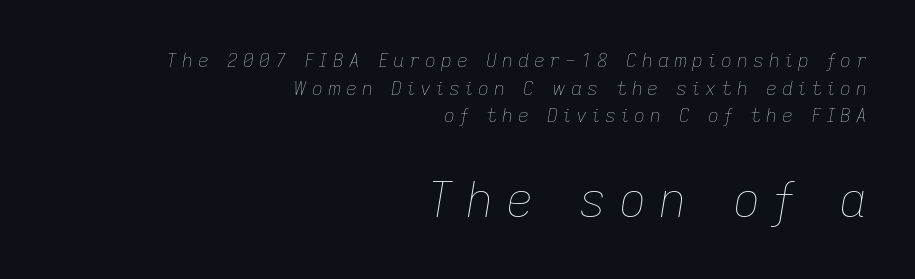
{"italic": "yes", "lean": "right", "slant_degrees": 9, "bold": "no", "weight": "thin", "width": "normal", "stroke_contrast": "low", "x_height": "medium", "monospaced": "no", "underline": "no", "align": "right", "line_spacing": "normal", "line_spacing_ratio": 1.46, "letter_spacing": "wide", "letter_spacing_em": 0.26, "larger_block": "second", "size_ratio": 2.53, "glyph_px": 48}
